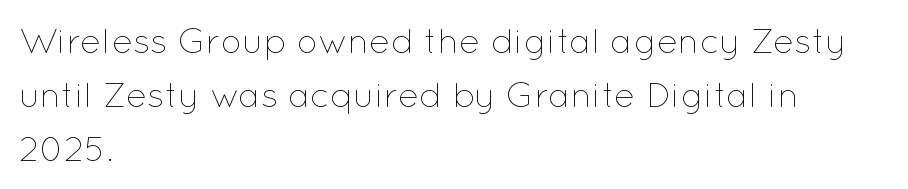
The image shows 35 px thin type, upright; set left-aligned, normal line spacing (1.55x), normal letter spacing, not underlined; low stroke contrast and a medium x-height.
